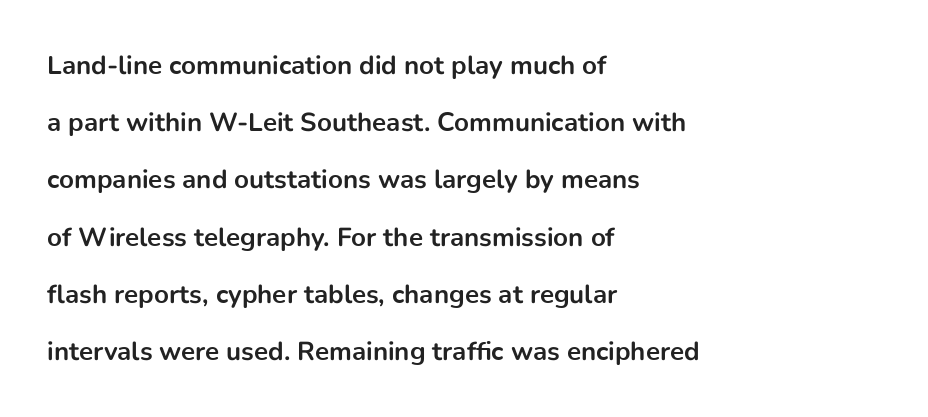
{"italic": "no", "bold": "yes", "underline": "no", "align": "left", "line_spacing": "loose", "line_spacing_ratio": 2.2, "letter_spacing": "normal", "letter_spacing_em": 0.0, "glyph_px": 26}
